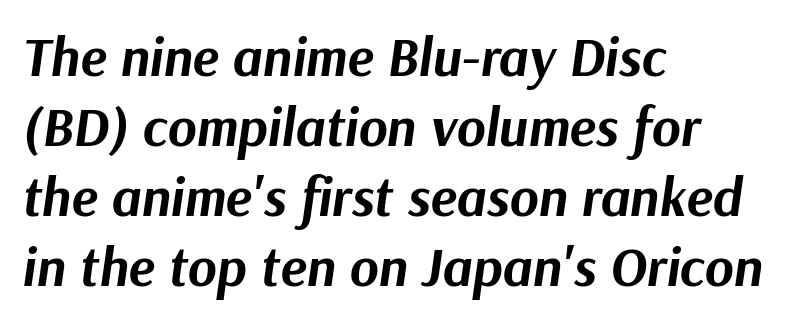
Q: Is the text bold? A: Yes.
Q: Is the text italic (slanted)? A: Yes, it leans right by about 9 degrees.
Q: Is the text underlined? A: No.
Q: How is the paragraph aligned? A: Left-aligned.
Q: Is the spacing between letters normal or unusually wide? A: Normal.
Q: Is the spacing between lines tight, normal or loose? A: Normal.
Q: Width (condensed, normal, or wide)? A: Normal.
Q: Stroke contrast? A: Medium.
Q: x-height? A: Medium.
Q: Monospaced? A: No.
